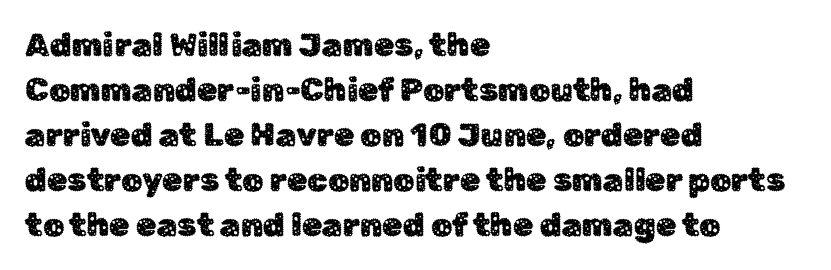
{"serif": "no", "italic": "no", "width": "normal", "stroke_contrast": "low", "x_height": "medium", "monospaced": "no", "underline": "no", "align": "left", "line_spacing": "normal", "line_spacing_ratio": 1.36, "letter_spacing": "normal", "letter_spacing_em": 0.0, "glyph_px": 33}
